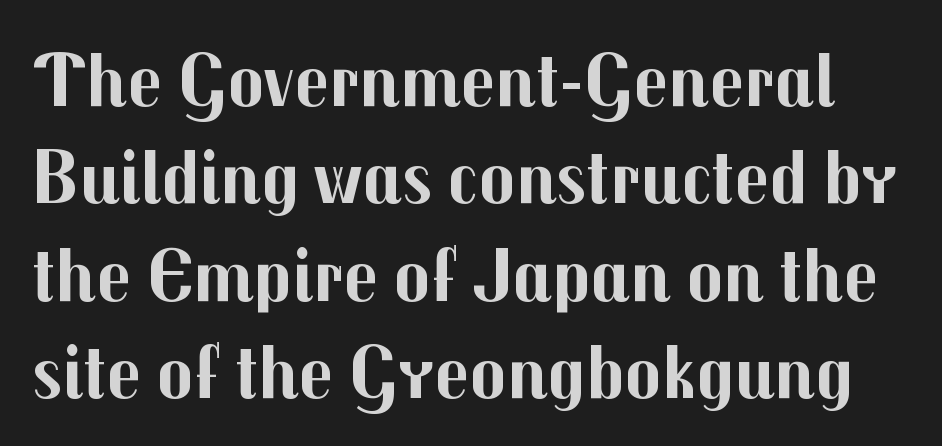
The image shows 76 px bold sans-serif type, upright; set normal line spacing (1.28x), normal letter spacing, not underlined; medium stroke contrast and a medium x-height.
